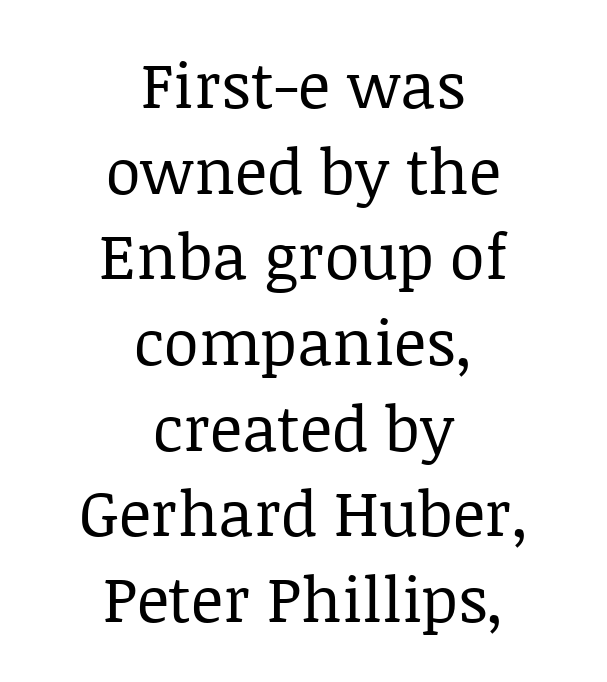
Letter spacing: default. Letters rest on an invisible, unmarked baseline. The text was rendered using a seriffed face with decorative stroke endings. Varying glyph widths throughout — classic text-font behaviour. Whoever set this chose a conventional vertical rhythm. Weight: not bold — regular or lighter.
